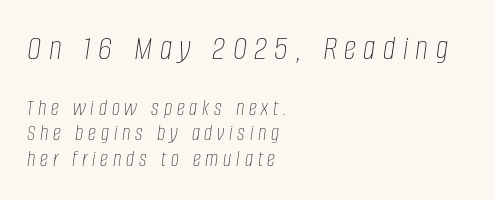
The image shows 35 px thin, condensed type, italic (leaning right); set left-aligned, tight line spacing (1.11x), unusually wide letter spacing (+0.21 em), not underlined; the first (top) block is 1.52x larger; low stroke contrast and a large x-height.
